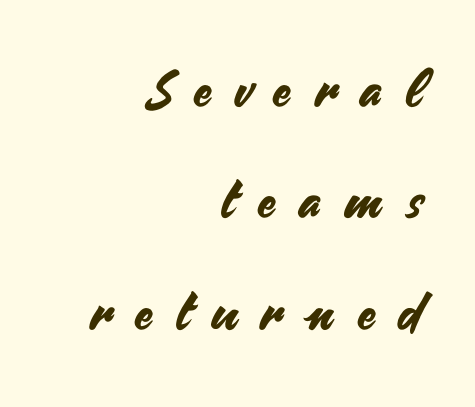
Q: Is the text italic (slanted)? A: Yes.
Q: Is the typeface a serif or a sans-serif typeface? A: Sans-serif.
Q: Is the text underlined? A: No.
Q: How is the paragraph aligned? A: Right-aligned.
Q: Is the spacing between letters normal or unusually wide? A: Unusually wide.
Q: Is the spacing between lines tight, normal or loose? A: Loose.
Q: Width (condensed, normal, or wide)? A: Normal.
Q: Stroke contrast? A: Medium.
Q: x-height? A: Small.
Q: Monospaced? A: No.
